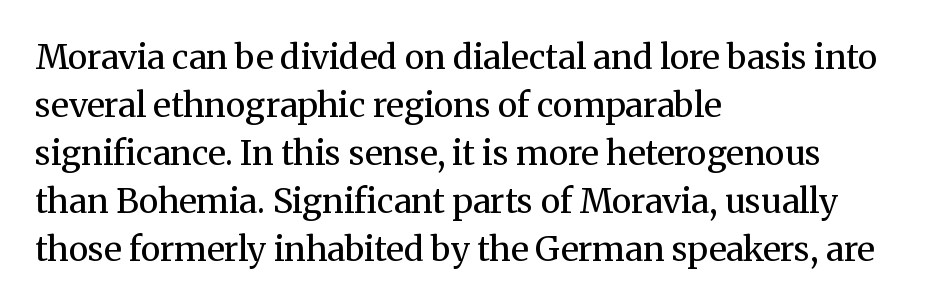
Q: Is the text bold? A: No.
Q: Is the text italic (slanted)? A: No, it is upright.
Q: Is the typeface a serif or a sans-serif typeface? A: Serif.
Q: Is the text underlined? A: No.
Q: How is the paragraph aligned? A: Left-aligned.
Q: Is the spacing between letters normal or unusually wide? A: Normal.
Q: Is the spacing between lines tight, normal or loose? A: Normal.
Q: Width (condensed, normal, or wide)? A: Normal.
Q: Stroke contrast? A: Medium.
Q: x-height? A: Medium.
Q: Monospaced? A: No.
